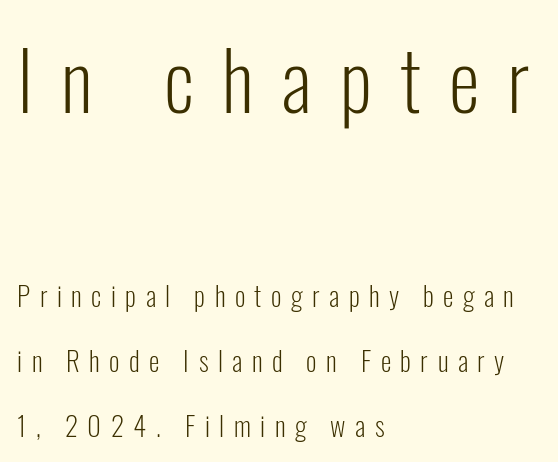
Italic: no, the glyphs are upright roman. Character widths vary here, with narrow letters taking less room than wide ones. The weight would be labelled regular, book, light, or lighter still. Each letter's strokes conclude bluntly, with no projecting serifs. Visually, the top section dominates because its glyphs are scaled up.
